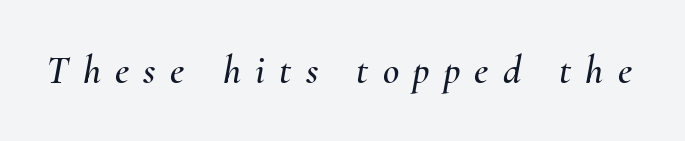
Q: Is the text italic (slanted)? A: Yes, it leans right by about 10 degrees.
Q: Is the text underlined? A: No.
Q: Is the spacing between letters normal or unusually wide? A: Unusually wide.
Q: Width (condensed, normal, or wide)? A: Normal.
Q: Stroke contrast? A: Medium.
Q: x-height? A: Small.
Q: Monospaced? A: No.
